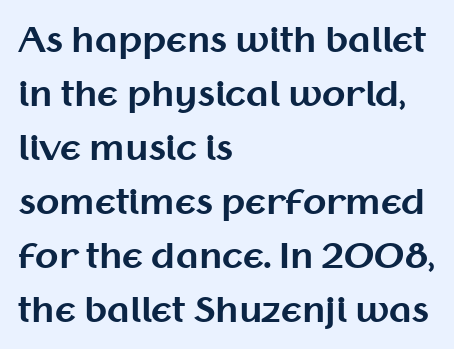
The image shows 34 px bold sans-serif type, upright; set left-aligned, normal line spacing (1.59x), normal letter spacing, not underlined; medium stroke contrast and a medium x-height.
